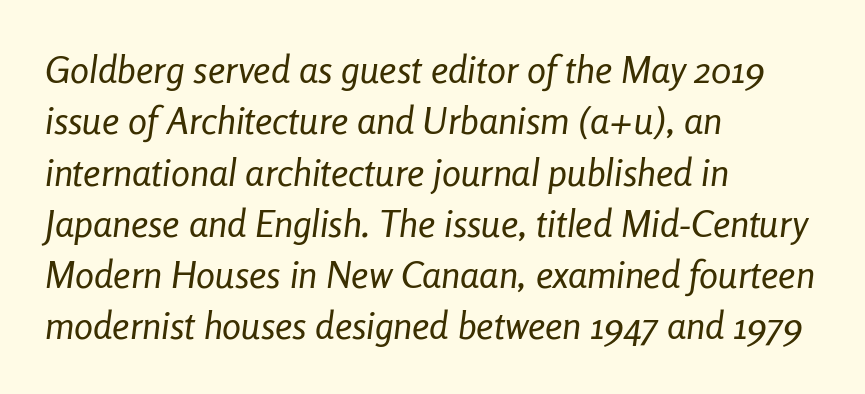
{"italic": "yes", "lean": "right", "slant_degrees": 8, "bold": "no", "weight": "regular", "width": "condensed", "stroke_contrast": "low", "x_height": "medium", "monospaced": "no", "underline": "no", "align": "left", "line_spacing": "normal", "line_spacing_ratio": 1.35, "letter_spacing": "normal", "letter_spacing_em": 0.0, "glyph_px": 38}
